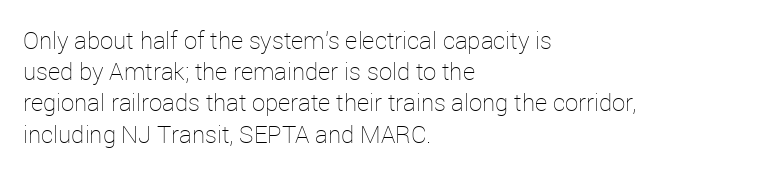
Q: Is the text bold? A: No.
Q: Is the text italic (slanted)? A: No, it is upright.
Q: Is the text underlined? A: No.
Q: How is the paragraph aligned? A: Left-aligned.
Q: Is the spacing between letters normal or unusually wide? A: Normal.
Q: Is the spacing between lines tight, normal or loose? A: Normal.
